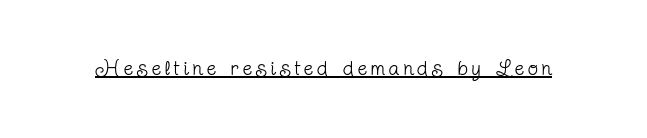
Q: Is the text bold? A: No.
Q: Is the text italic (slanted)? A: No, it is upright.
Q: Is the text underlined? A: Yes.
